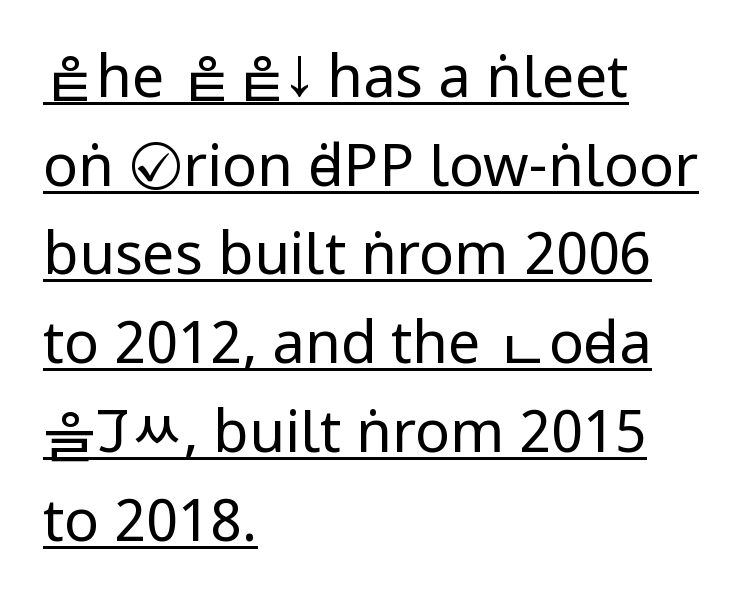
Each word holds together tightly as a unit, with standard inter-letter gaps. Like a heading marked for emphasis, these lines bear an underscore. Think standard paragraph weight, or any step lighter than that. What's the leading like? Ordinary, nothing unusual. The letters stand straight up with perfectly vertical stems. Casual observation: everything's shoved over to the left.
